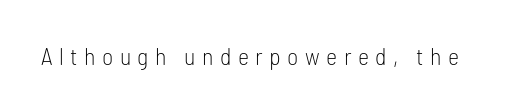
The image shows 24 px text type, upright; set unusually wide letter spacing (+0.27 em), not underlined.
